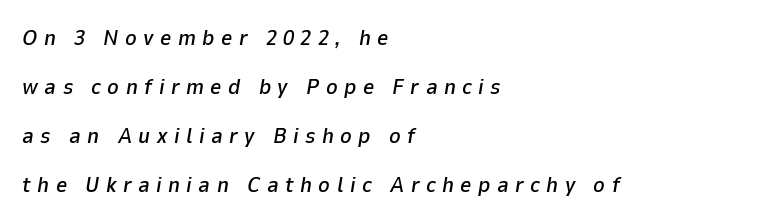
The image shows 22 px text type, italic (leaning right); set left-aligned, loose line spacing (2.22x), unusually wide letter spacing (+0.29 em), not underlined.
